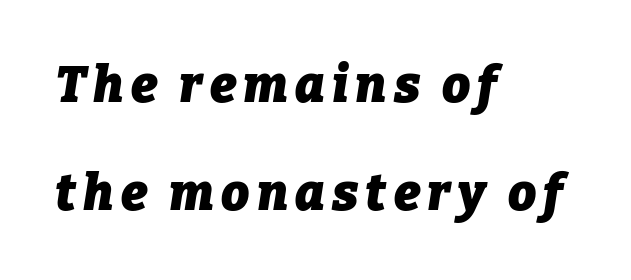
Q: Is the text bold? A: Yes.
Q: Is the text italic (slanted)? A: Yes, it leans right by about 9 degrees.
Q: Is the text underlined? A: No.
Q: How is the paragraph aligned? A: Left-aligned.
Q: Is the spacing between lines tight, normal or loose? A: Loose.
Q: Width (condensed, normal, or wide)? A: Normal.
Q: Stroke contrast? A: Low.
Q: x-height? A: Medium.
Q: Monospaced? A: No.
